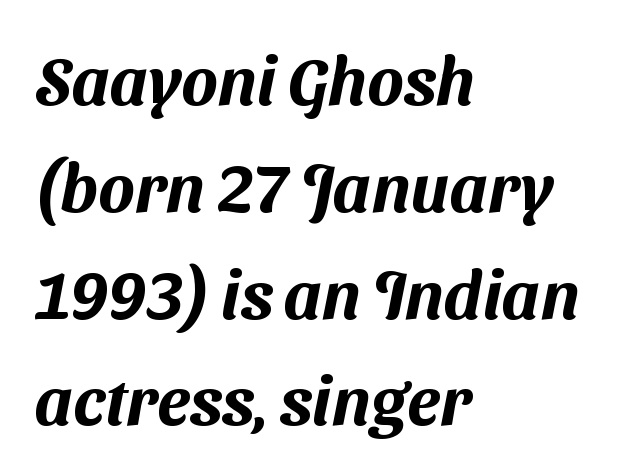
Does extra space separate the letters? No, they use regular spacing. Is this a fixed-width face? No — the glyphs have proportional, varying widths. Compared with a centered layout, this one pins lines to the left instead. The passage shown stacks its lines at a standard gap. Examine the stroke ends and you'll find no serifs. Nobody drew a line under any word here.
